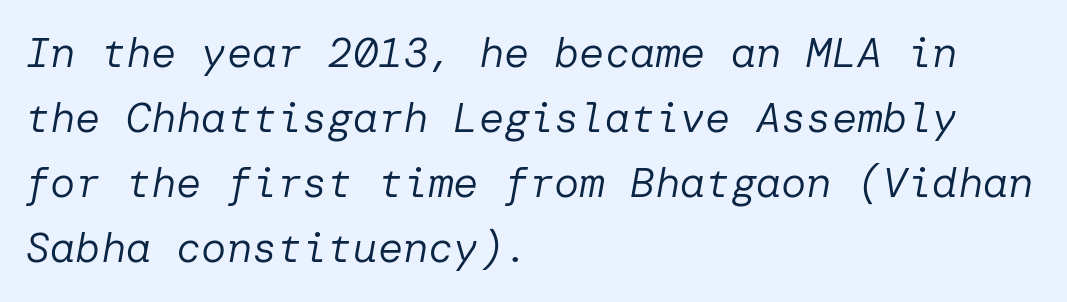
{"italic": "yes", "lean": "right", "slant_degrees": 10, "bold": "no", "weight": "regular", "width": "normal", "stroke_contrast": "low", "x_height": "medium", "underline": "no", "align": "left", "line_spacing": "normal", "line_spacing_ratio": 1.55, "letter_spacing": "normal", "letter_spacing_em": 0.0, "glyph_px": 42}
